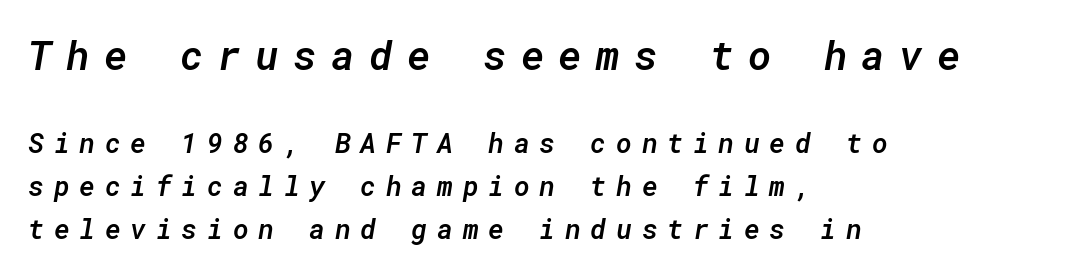
Quick note: underline off. Summary of weight: moderately heavy, a semibold. Slanted lettering throughout. Does extra space separate the letters? Yes, quite a lot of it.
